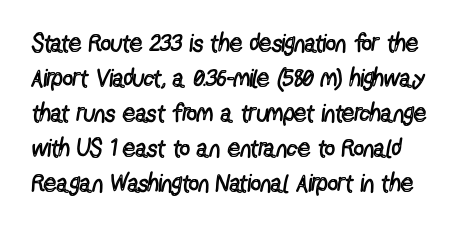
The image shows 25 px text type; set left-aligned, normal line spacing (1.4x), normal letter spacing, not underlined.
